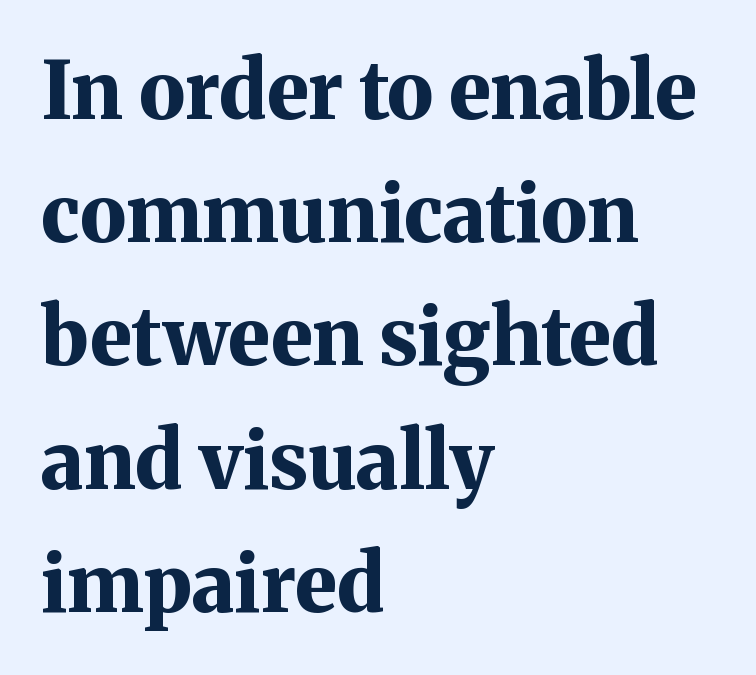
{"serif": "yes", "italic": "no", "bold": "yes", "weight": "bold", "width": "normal", "stroke_contrast": "medium", "x_height": "medium", "monospaced": "no", "underline": "no", "align": "left", "line_spacing": "normal", "line_spacing_ratio": 1.56, "letter_spacing": "normal", "letter_spacing_em": 0.0, "glyph_px": 79}
